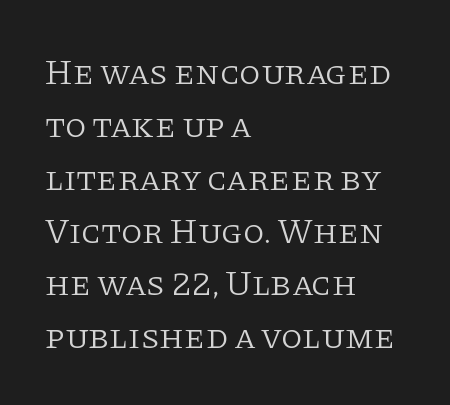
The image shows 35 px light serif type, upright; set left-aligned, normal line spacing (1.51x), normal letter spacing, not underlined; low stroke contrast and a large x-height.
